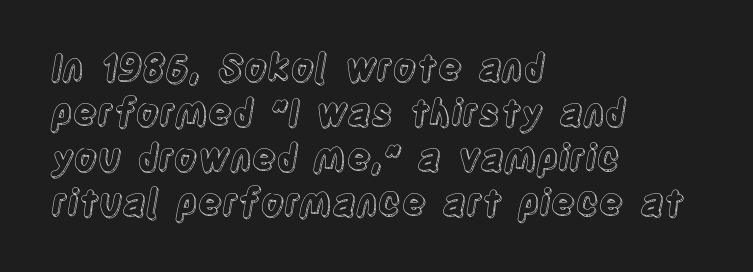
{"width": "condensed", "x_height": "large", "monospaced": "no", "underline": "no", "align": "left", "line_spacing": "normal", "line_spacing_ratio": 1.25, "letter_spacing": "normal", "letter_spacing_em": 0.0, "glyph_px": 36}
